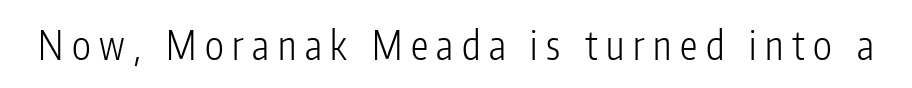
Unbolded letterforms with no extra heft. There is plenty of visible air inserted between adjacent glyphs. In terms of letterform style, serifs are entirely absent. Here the designer chose a conventional face with non-uniform glyph widths. This rendering features lettering with no underline. In terms of posture, this sample is upright.
